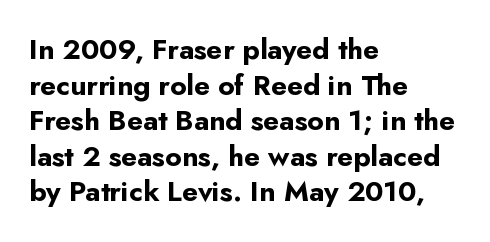
The image shows 28 px bold sans-serif type, upright; set left-aligned, normal line spacing (1.27x), normal letter spacing, not underlined; low stroke contrast and a small x-height.
